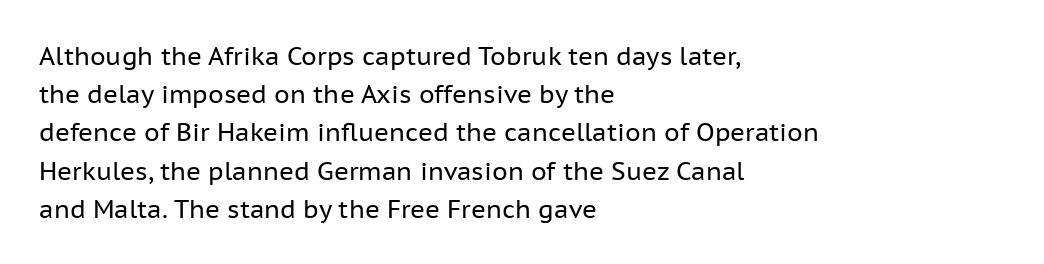
The image shows 25 px text type, upright; set left-aligned, normal line spacing (1.53x), normal letter spacing, not underlined.
